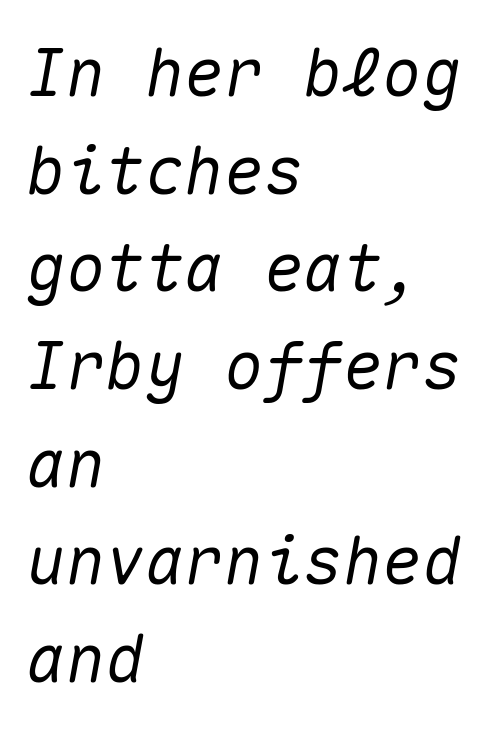
Q: Is the text italic (slanted)? A: Yes, it leans right by about 10 degrees.
Q: Is the text underlined? A: No.
Q: How is the paragraph aligned? A: Left-aligned.
Q: Is the spacing between letters normal or unusually wide? A: Normal.
Q: Is the spacing between lines tight, normal or loose? A: Normal.
Q: Width (condensed, normal, or wide)? A: Normal.
Q: Stroke contrast? A: Medium.
Q: x-height? A: Medium.
Q: Monospaced? A: Yes.
